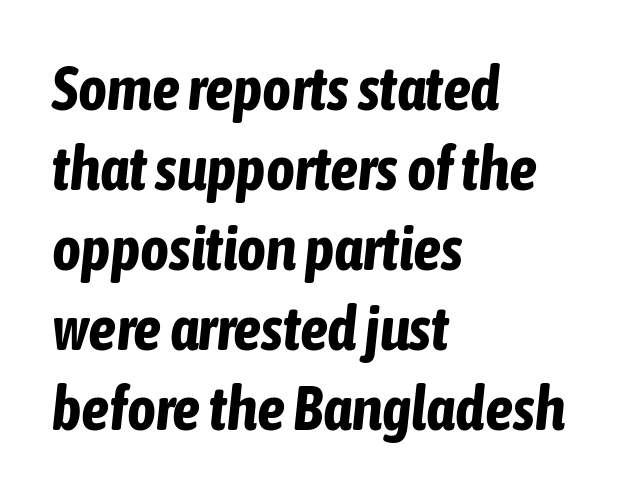
{"italic": "yes", "lean": "right", "slant_degrees": 6, "bold": "yes", "weight": "bold", "width": "condensed", "stroke_contrast": "low", "x_height": "medium", "monospaced": "no", "underline": "no", "align": "left", "line_spacing": "normal", "line_spacing_ratio": 1.29, "letter_spacing": "normal", "letter_spacing_em": 0.0, "glyph_px": 62}
